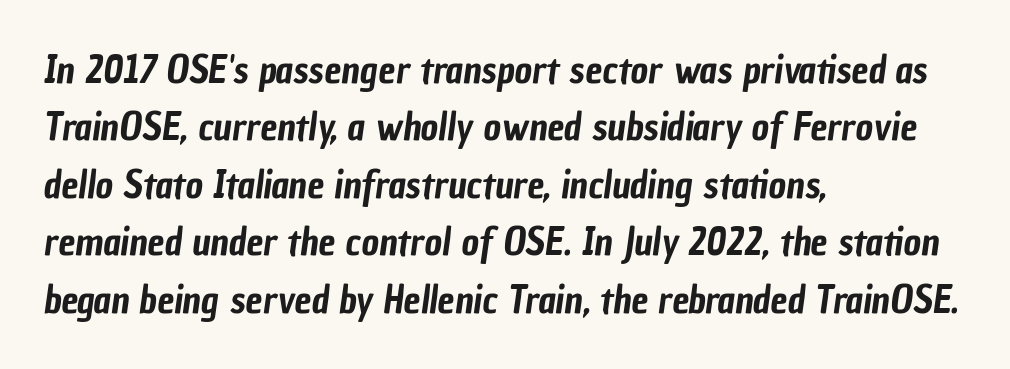
The image shows 38 px condensed sans-serif type; set left-aligned, normal line spacing (1.51x), normal letter spacing, not underlined; low stroke contrast and a medium x-height.
